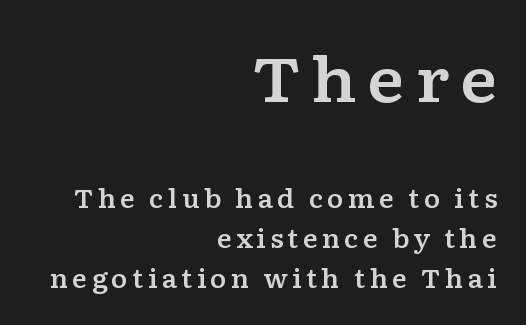
Does the type have serifs? Yes, each stem ends in a small foot. Nobody drew a line under any word here. This sample is right-justified, so line beginnings fall wherever the words allow. The upper block of text is set noticeably larger than the block beneath it.
